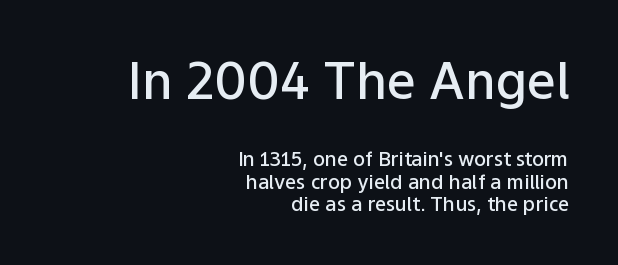
Q: Is the text bold? A: Semi-bold.
Q: Is the text italic (slanted)? A: No, it is upright.
Q: Is the typeface a serif or a sans-serif typeface? A: Sans-serif.
Q: Is the text underlined? A: No.
Q: How is the paragraph aligned? A: Right-aligned.
Q: Is the spacing between letters normal or unusually wide? A: Normal.
Q: Is the spacing between lines tight, normal or loose? A: Tight.
Q: Which block of text is set in a larger size, the first (top) or the second (bottom)? A: The first (top) one.
Q: Width (condensed, normal, or wide)? A: Normal.
Q: Stroke contrast? A: Low.
Q: x-height? A: Medium.
Q: Monospaced? A: No.
